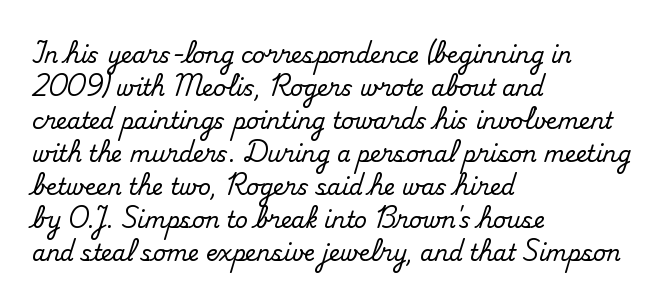
The image shows 22 px text type; set left-aligned, normal line spacing (1.5x), normal letter spacing, not underlined.
